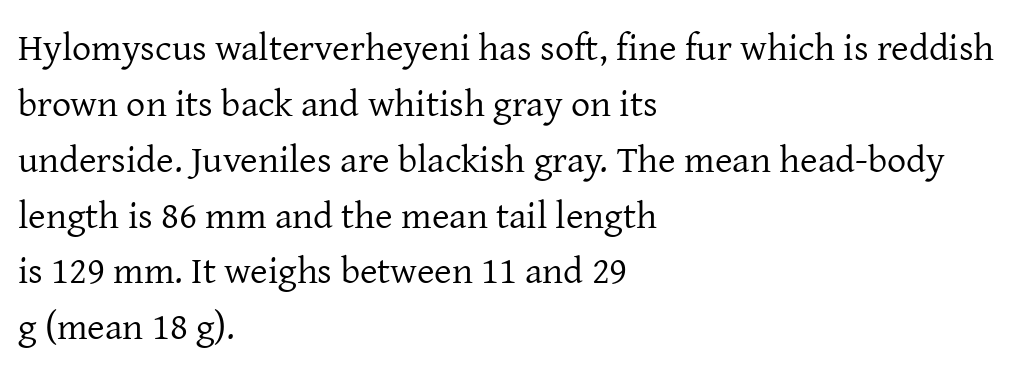
{"serif": "yes", "italic": "no", "bold": "no", "weight": "regular", "width": "normal", "stroke_contrast": "low", "x_height": "medium", "monospaced": "no", "underline": "no", "align": "left", "line_spacing": "normal", "line_spacing_ratio": 1.47, "letter_spacing": "normal", "letter_spacing_em": 0.0, "glyph_px": 38}
